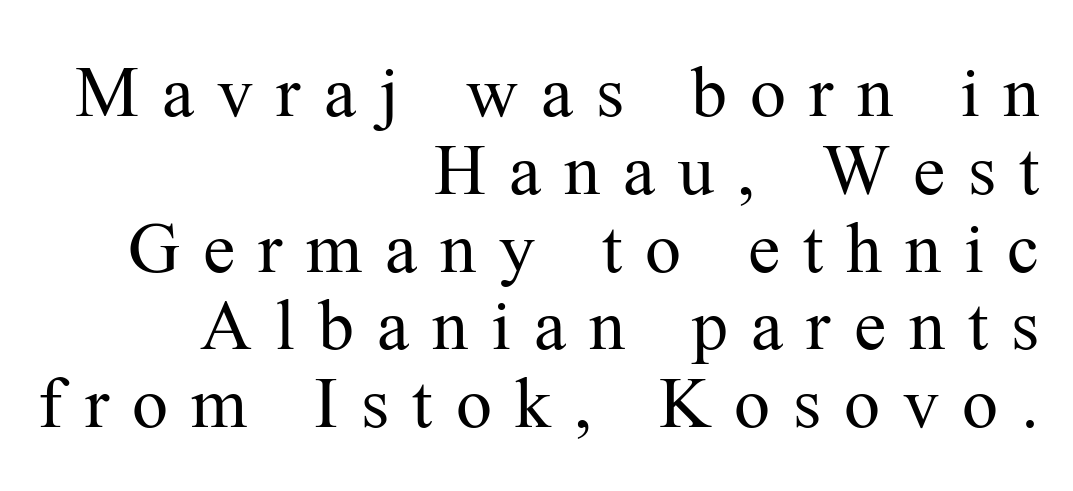
{"serif": "yes", "italic": "no", "bold": "no", "weight": "regular", "width": "normal", "stroke_contrast": "medium", "x_height": "medium", "monospaced": "no", "underline": "no", "align": "right", "line_spacing": "tight", "line_spacing_ratio": 1.08, "letter_spacing": "wide", "letter_spacing_em": 0.32, "glyph_px": 72}
